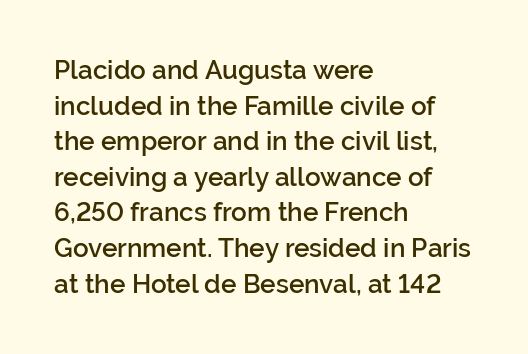
The image shows 26 px text type, upright; set left-aligned, normal line spacing (1.37x), normal letter spacing, not underlined.
